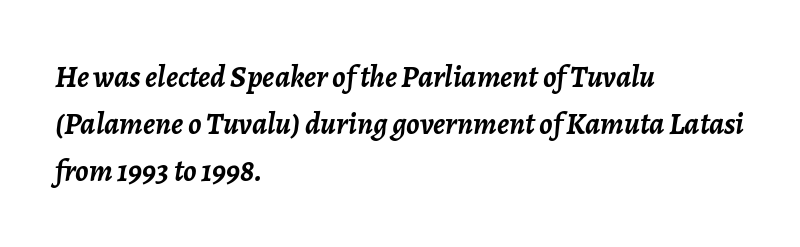
Q: Is the text bold? A: Yes.
Q: Is the text italic (slanted)? A: Yes, it leans right by about 7 degrees.
Q: Is the text underlined? A: No.
Q: How is the paragraph aligned? A: Left-aligned.
Q: Is the spacing between letters normal or unusually wide? A: Normal.
Q: Is the spacing between lines tight, normal or loose? A: Normal.
Q: Width (condensed, normal, or wide)? A: Normal.
Q: Stroke contrast? A: Low.
Q: x-height? A: Medium.
Q: Monospaced? A: No.
